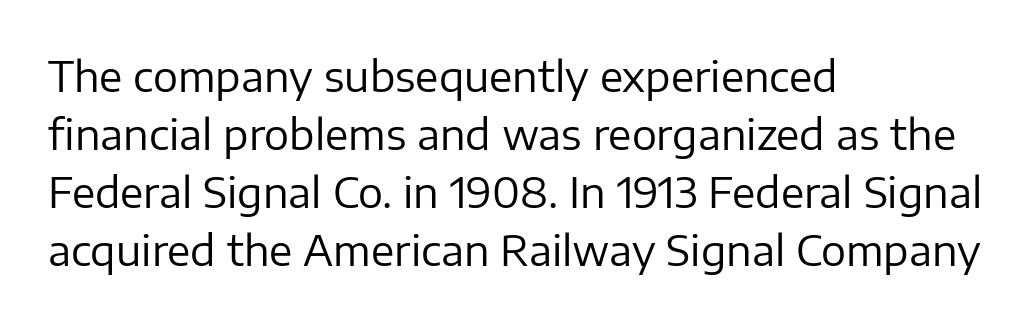
{"serif": "no", "italic": "no", "bold": "no", "weight": "regular", "width": "normal", "stroke_contrast": "low", "x_height": "medium", "monospaced": "no", "underline": "no", "align": "left", "line_spacing": "normal", "line_spacing_ratio": 1.38, "letter_spacing": "normal", "letter_spacing_em": 0.0, "glyph_px": 42}
